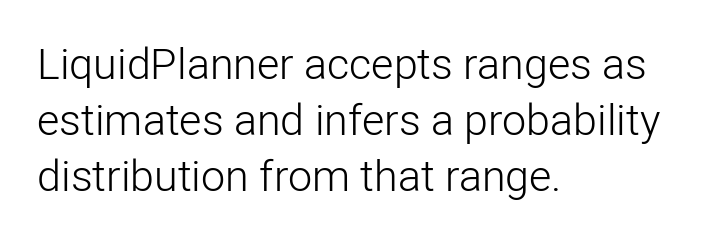
The image shows 43 px light sans-serif type, upright; set left-aligned, normal line spacing (1.3x), normal letter spacing, not underlined; low stroke contrast and a medium x-height.
